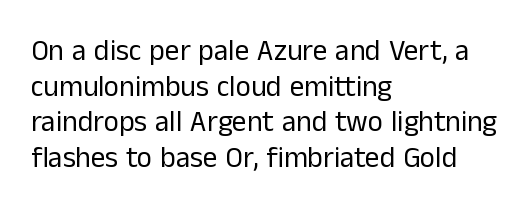
The image shows 29 px regular-weight sans-serif type, upright; set left-aligned, line spacing 1.23x, normal letter spacing, not underlined; low stroke contrast and a medium x-height.
